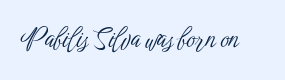
The image shows 27 px text type; set normal letter spacing, not underlined.
